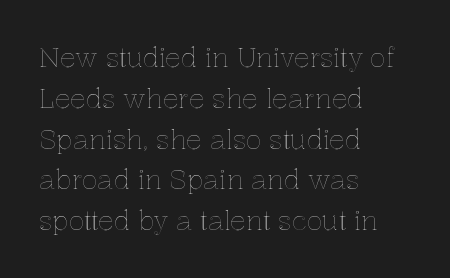
The image shows 26 px text type, upright; set left-aligned, normal line spacing (1.57x), normal letter spacing, not underlined.
